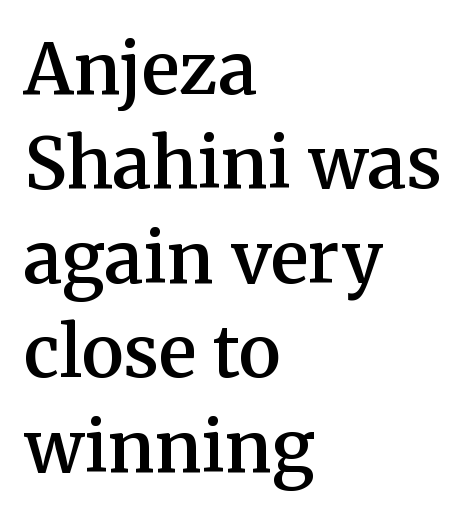
{"serif": "yes", "italic": "no", "bold": "semi", "weight": "semibold", "width": "normal", "stroke_contrast": "medium", "x_height": "medium", "monospaced": "no", "underline": "no", "align": "left", "line_spacing": "normal", "line_spacing_ratio": 1.33, "letter_spacing": "normal", "letter_spacing_em": 0.0, "glyph_px": 71}
